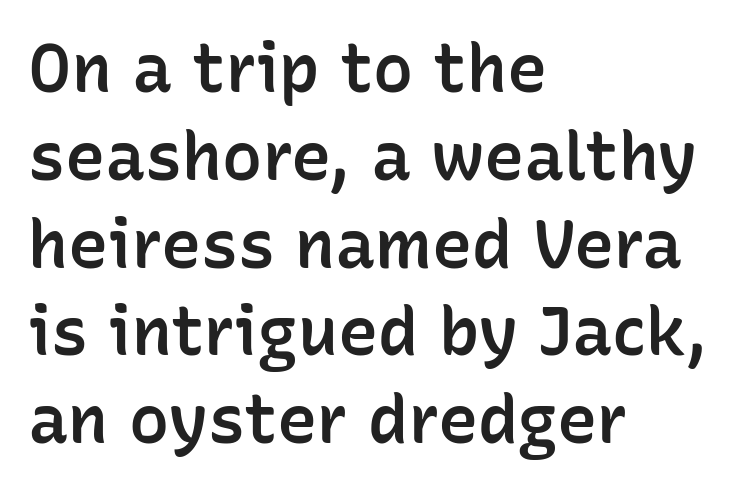
The image shows 67 px semibold sans-serif type, upright; set left-aligned, normal line spacing (1.31x), normal letter spacing, not underlined; low stroke contrast and a medium x-height.
